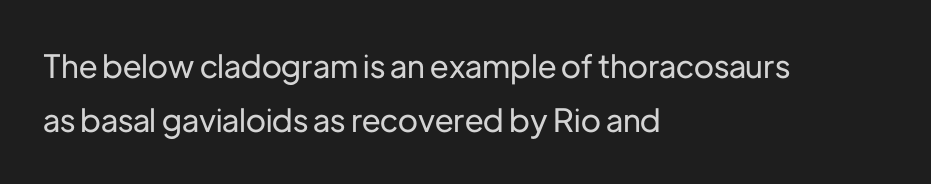
The image shows 32 px sans-serif type, upright; set left-aligned, normal line spacing (1.69x), normal letter spacing, not underlined; low stroke contrast and a medium x-height.
